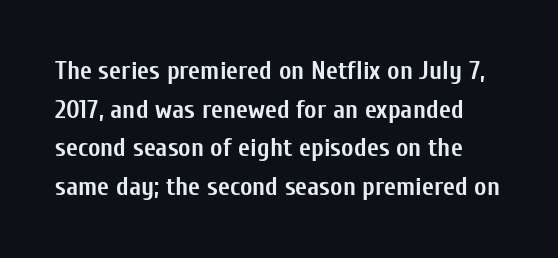
The rows are spaced the way most documents space them. In terms of letterspacing, this is plain default setting. Ascenders rise straight up at ninety degrees. The baseline area is clear. Typographic density is high because the face is bold.
